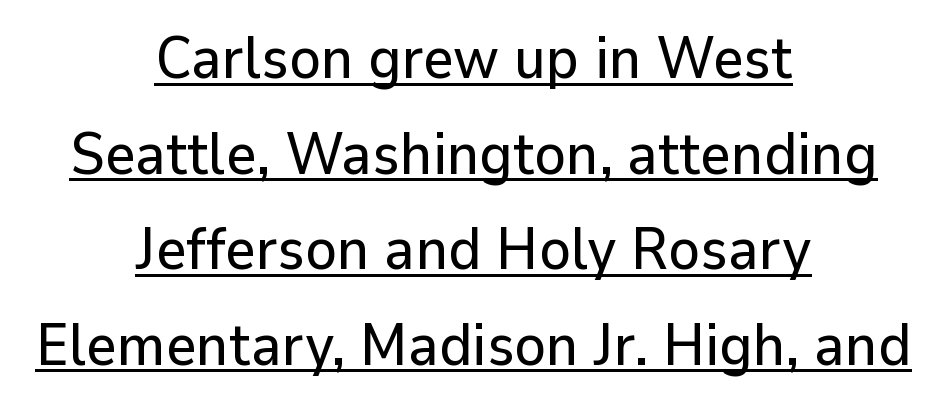
{"serif": "no", "italic": "no", "width": "normal", "stroke_contrast": "low", "x_height": "medium", "monospaced": "no", "underline": "yes", "align": "center", "line_spacing": "normal", "line_spacing_ratio": 1.62, "letter_spacing": "normal", "letter_spacing_em": 0.0, "glyph_px": 59}
